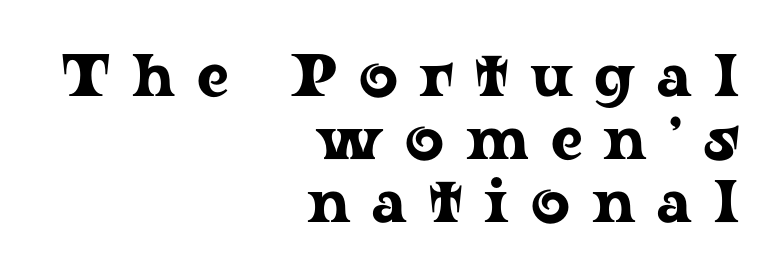
Does the leading feel generous? Not at all — it's pinched. This sample uses an upright cut, with every glyph sitting square on the baseline. Each line ends at the same right margin while the left side varies. Character widths vary here, with narrow letters taking less room than wide ones.
